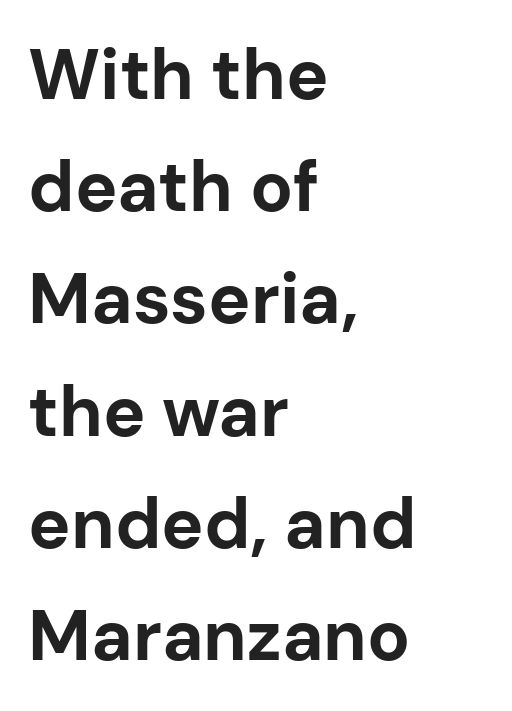
These words are printed bold, with thick strokes throughout. Casual observation: everything's shoved over to the left. This block has exactly the height ordinary leading produces. Tracking here is standard; glyphs follow each other at the usual distance. These lines are rendered in a variable-pitch font. Anything drawn beneath the words? Only blank space.
